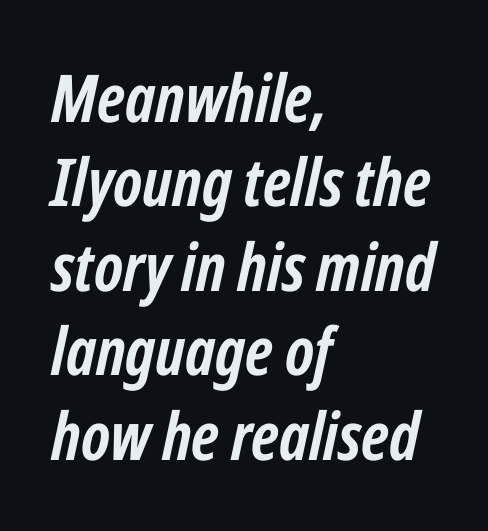
There is no visible air inserted between adjacent glyphs. Horizontal alignment here is leftward, the default for most running prose. The face used here has the dense, thick strokes of a bold. An italicized treatment has been applied to the whole sample. Leading: standard.
